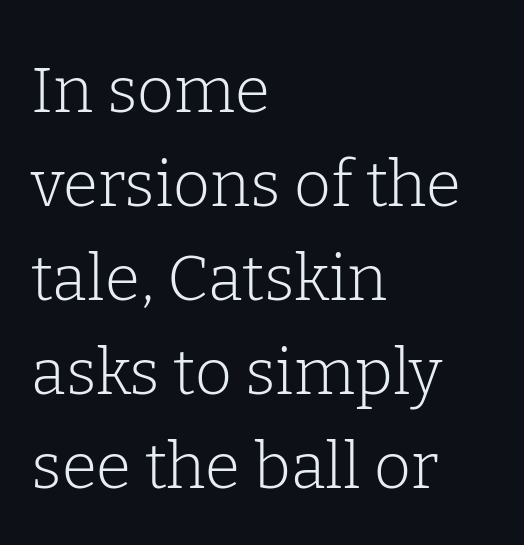
The rendering uses natural spacing where letterforms have individual widths. Regarding serifs, this sample has them. The tracking reads as untouched default to a designer's eye. The face looks like a standard text weight, possibly lighter.
